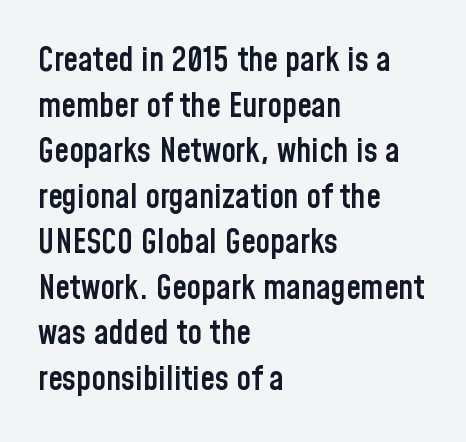
{"serif": "no", "italic": "no", "bold": "semi", "weight": "semibold", "width": "condensed", "stroke_contrast": "low", "x_height": "medium", "monospaced": "no", "underline": "no", "align": "left", "line_spacing": "normal", "line_spacing_ratio": 1.38, "letter_spacing": "normal", "letter_spacing_em": 0.0, "glyph_px": 33}
